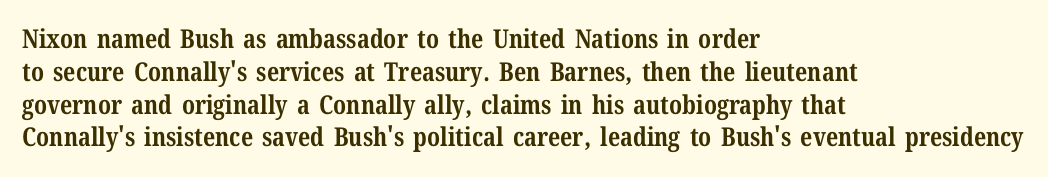
{"italic": "no", "bold": "yes", "underline": "no", "align": "left", "line_spacing": "normal", "line_spacing_ratio": 1.26, "letter_spacing": "normal", "letter_spacing_em": 0.0, "glyph_px": 26}
